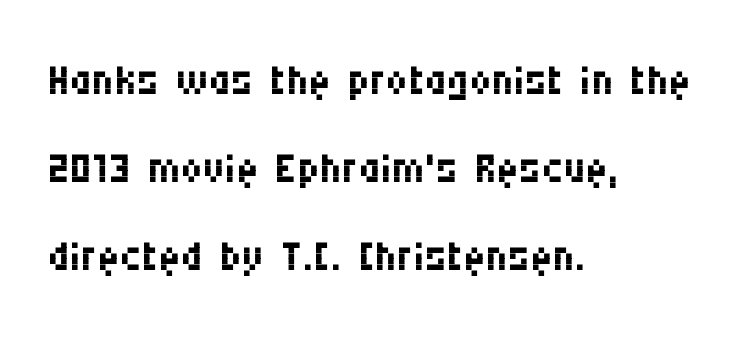
Q: Is the text bold? A: No.
Q: Is the text italic (slanted)? A: No, it is upright.
Q: Is the typeface a serif or a sans-serif typeface? A: Sans-serif.
Q: Is the text underlined? A: No.
Q: How is the paragraph aligned? A: Left-aligned.
Q: Is the spacing between letters normal or unusually wide? A: Normal.
Q: Is the spacing between lines tight, normal or loose? A: Normal.
Q: Width (condensed, normal, or wide)? A: Condensed.
Q: Stroke contrast? A: Medium.
Q: x-height? A: Large.
Q: Monospaced? A: No.
